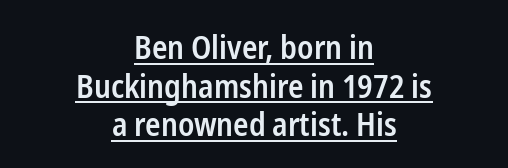
{"serif": "no", "italic": "no", "bold": "semi", "weight": "semibold", "width": "condensed", "stroke_contrast": "low", "x_height": "medium", "monospaced": "no", "underline": "yes", "align": "center", "line_spacing_ratio": 1.21, "letter_spacing": "normal", "letter_spacing_em": 0.0, "glyph_px": 32}
